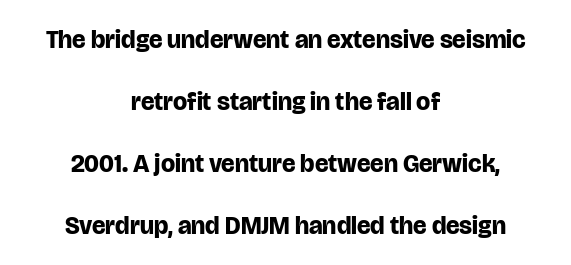
Only glyphs here, with clear space below each row. Compared with typical paragraphs, the rows here are farther apart. The rag falls on both sides of this text block equally. Tall strokes in this sample are plumb rather than angled.
